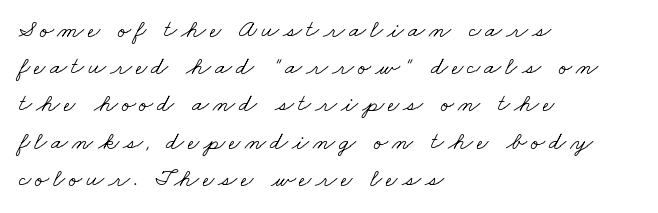
Q: Is the text bold? A: No.
Q: Is the text underlined? A: No.
Q: How is the paragraph aligned? A: Left-aligned.
Q: Is the spacing between lines tight, normal or loose? A: Normal.
